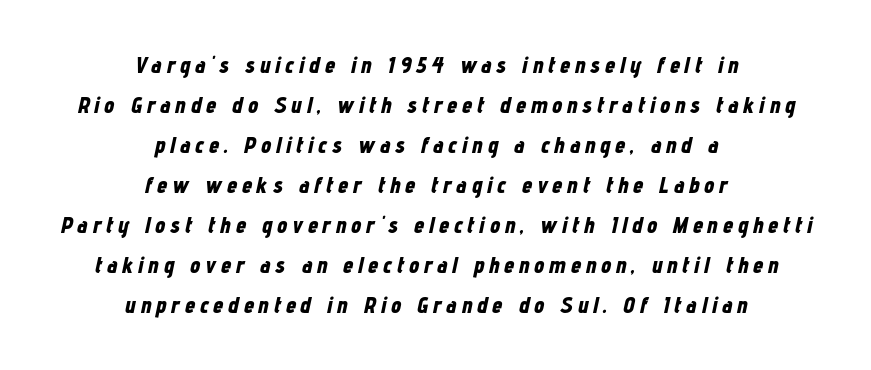
Summary of weight: heavy, a full bold. Words appear elongated and porous because spacing is wide. Rendered with sloped, italic letterforms. The gap between lines stays unmarked.
